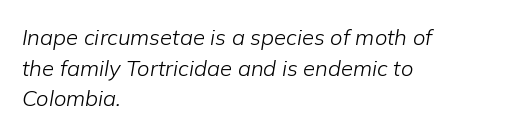
The image shows 22 px text type, italic (leaning right); set left-aligned, normal line spacing (1.39x), normal letter spacing, not underlined.
